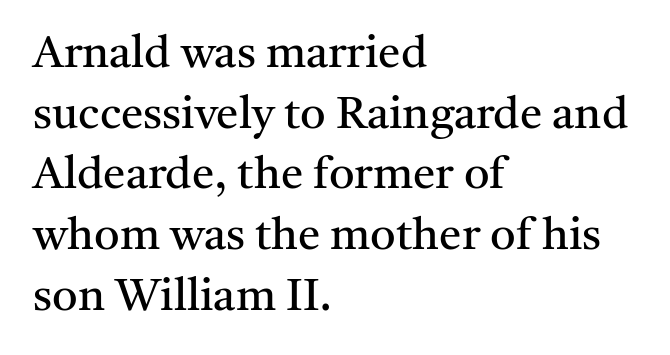
The image shows 45 px regular-weight serif type, upright; set left-aligned, normal line spacing (1.35x), normal letter spacing, not underlined; medium stroke contrast and a medium x-height.
